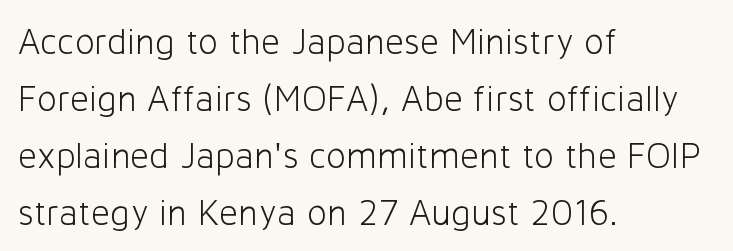
Q: Is the text bold? A: No.
Q: Is the text italic (slanted)? A: No, it is upright.
Q: Is the typeface a serif or a sans-serif typeface? A: Sans-serif.
Q: Is the text underlined? A: No.
Q: How is the paragraph aligned? A: Left-aligned.
Q: Is the spacing between letters normal or unusually wide? A: Normal.
Q: Is the spacing between lines tight, normal or loose? A: Normal.
Q: Width (condensed, normal, or wide)? A: Normal.
Q: Stroke contrast? A: Low.
Q: x-height? A: Medium.
Q: Monospaced? A: No.
